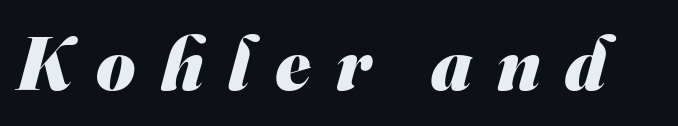
The image shows 75 px heavy sans-serif type; set unusually wide letter spacing (+0.33 em), not underlined; medium stroke contrast and a small x-height.
